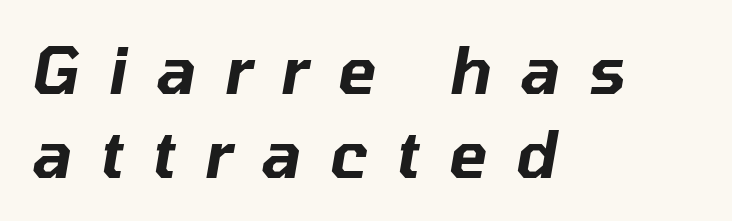
Letters rest on an invisible, unmarked baseline. The rendering applies a slant to the glyphs. These lines sit exactly where default settings would place them. A typesetter would call this proportional, since set widths differ per character. This rendering widens character spacing well past its baseline value.
